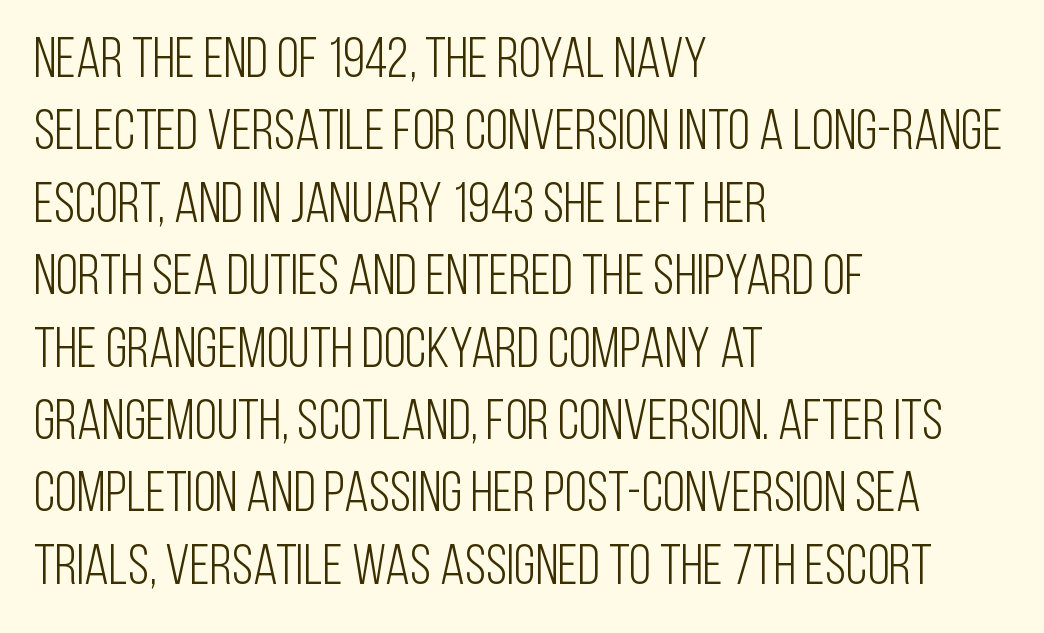
{"serif": "no", "italic": "no", "bold": "no", "weight": "light", "width": "condensed", "stroke_contrast": "low", "x_height": "large", "monospaced": "no", "underline": "no", "align": "left", "line_spacing": "normal", "line_spacing_ratio": 1.27, "letter_spacing": "normal", "letter_spacing_em": 0.0, "glyph_px": 57}
